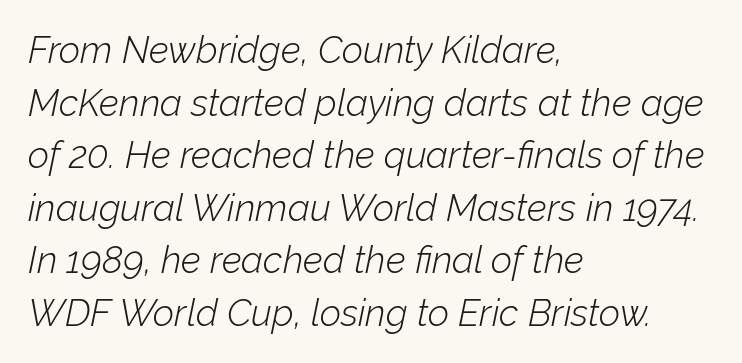
Proportional: the letters do not fall into vertical columns. In terms of posture, this sample is oblique. Look at the tracking — it's just the regular setting, nothing added. This sample is left-justified, so line endings fall wherever the words run out. The strip under each line holds only bare page. Quick note: interline space is typical.
